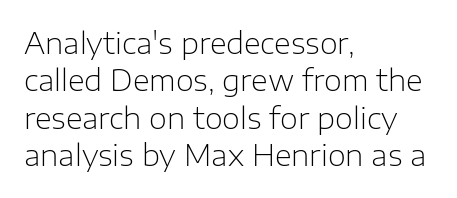
Q: Is the text bold? A: No.
Q: Is the text italic (slanted)? A: No, it is upright.
Q: Is the typeface a serif or a sans-serif typeface? A: Sans-serif.
Q: Is the text underlined? A: No.
Q: How is the paragraph aligned? A: Left-aligned.
Q: Is the spacing between letters normal or unusually wide? A: Normal.
Q: Is the spacing between lines tight, normal or loose? A: Normal.
Q: Width (condensed, normal, or wide)? A: Normal.
Q: Stroke contrast? A: Low.
Q: x-height? A: Medium.
Q: Monospaced? A: No.
